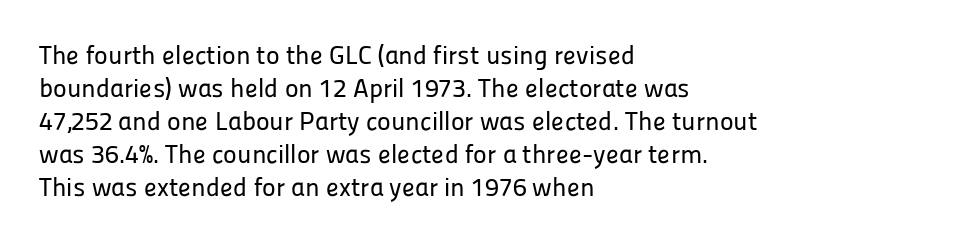
The image shows 26 px text type, upright; set left-aligned, normal line spacing (1.27x), normal letter spacing, not underlined.
